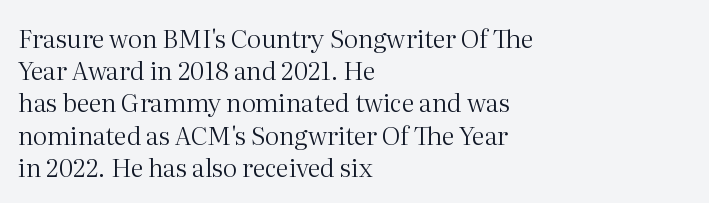
These lines keep a tight, regular rhythm from letter to letter. This sample is left-justified, so line endings fall wherever the words run out. The space between consecutive lines is moderate. Do the letters lean? They stand straight. The passage shown is not underscored anywhere. Stems and bowls with no extra thickness — not bold.
